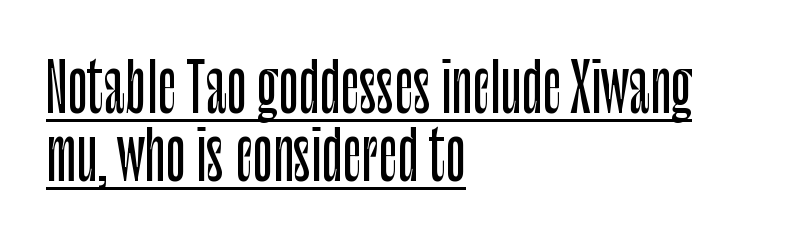
Q: Is the text italic (slanted)? A: No, it is upright.
Q: Is the typeface a serif or a sans-serif typeface? A: Sans-serif.
Q: Is the text underlined? A: Yes.
Q: How is the paragraph aligned? A: Left-aligned.
Q: Is the spacing between letters normal or unusually wide? A: Normal.
Q: Is the spacing between lines tight, normal or loose? A: Tight.
Q: Width (condensed, normal, or wide)? A: Condensed.
Q: Stroke contrast? A: Low.
Q: x-height? A: Large.
Q: Monospaced? A: No.
